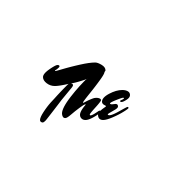
Q: Is the text italic (slanted)? A: Yes.
Q: Is the typeface a serif or a sans-serif typeface? A: Sans-serif.
Q: Is the text underlined? A: No.
Q: Is the spacing between letters normal or unusually wide? A: Normal.
Q: Width (condensed, normal, or wide)? A: Normal.
Q: Stroke contrast? A: Medium.
Q: x-height? A: Small.
Q: Monospaced? A: No.
